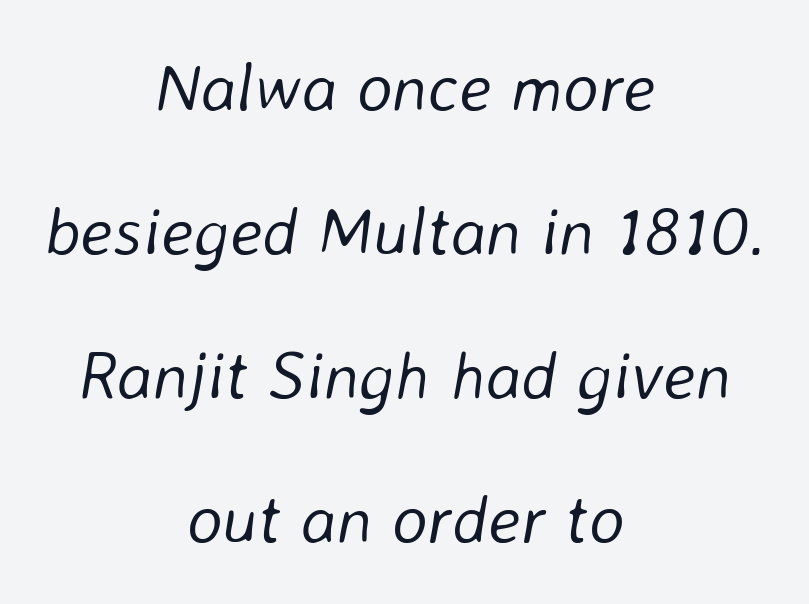
The image shows 68 px light type, italic (leaning right); set centered, loose line spacing (2.12x), normal letter spacing, not underlined; low stroke contrast and a medium x-height.
